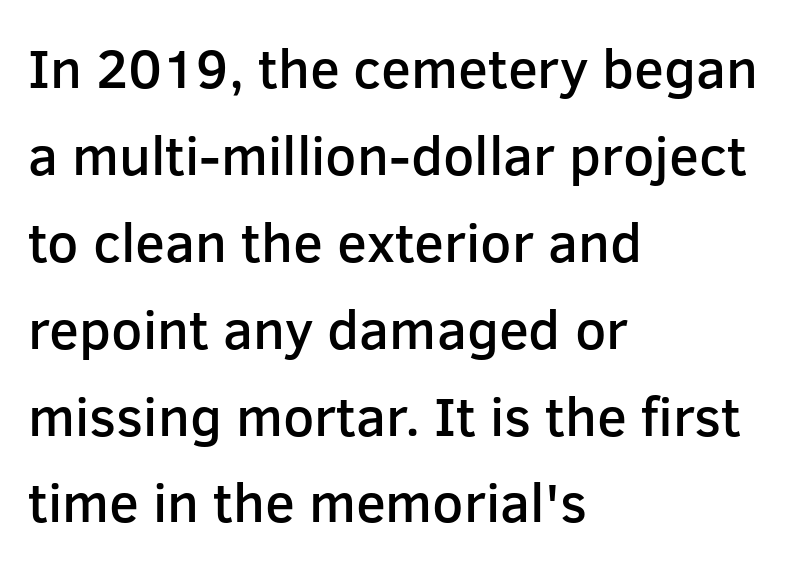
The image shows 55 px semibold sans-serif type, upright; set left-aligned, normal line spacing (1.58x), normal letter spacing, not underlined; low stroke contrast and a medium x-height.
